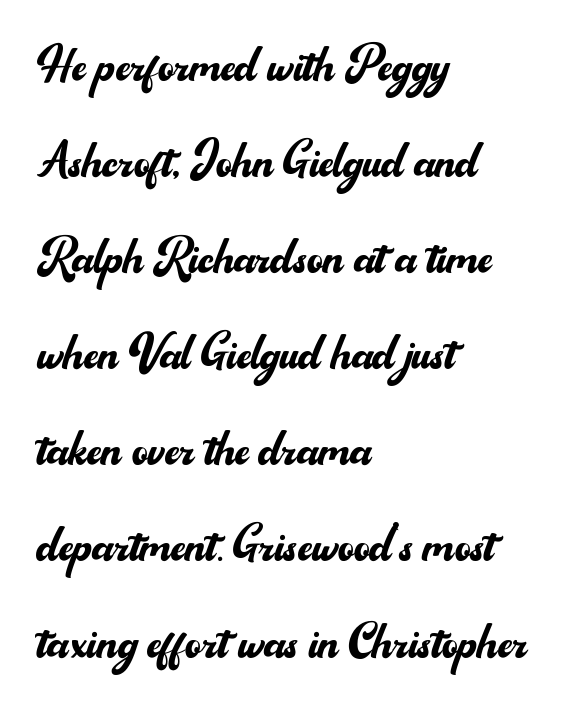
The image shows 62 px regular-weight sans-serif type; set left-aligned, normal line spacing (1.55x), normal letter spacing, not underlined; medium stroke contrast and a small x-height.
